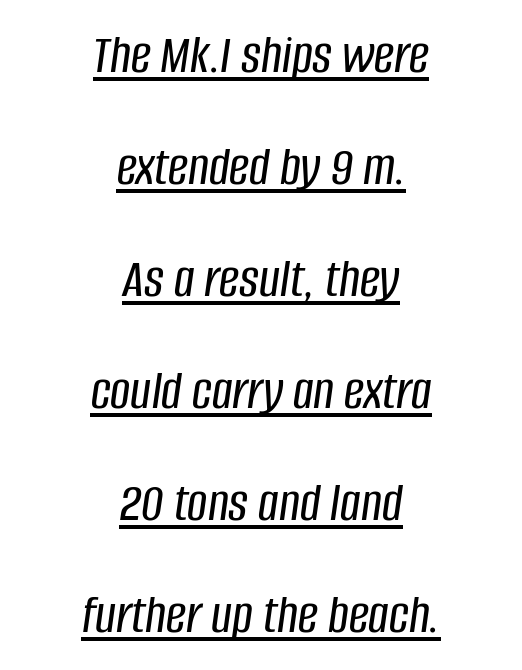
Q: Is the text italic (slanted)? A: Yes, it leans right by about 8 degrees.
Q: Is the text underlined? A: Yes.
Q: How is the paragraph aligned? A: Centered.
Q: Is the spacing between letters normal or unusually wide? A: Normal.
Q: Is the spacing between lines tight, normal or loose? A: Loose.
Q: Width (condensed, normal, or wide)? A: Condensed.
Q: Stroke contrast? A: Low.
Q: x-height? A: Large.
Q: Monospaced? A: No.
